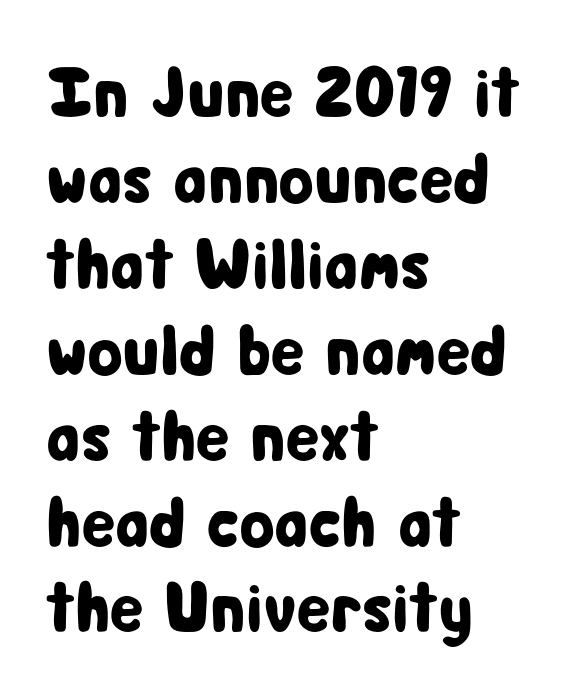
Q: Is the text italic (slanted)? A: No, it is upright.
Q: Is the typeface a serif or a sans-serif typeface? A: Sans-serif.
Q: Is the text underlined? A: No.
Q: How is the paragraph aligned? A: Left-aligned.
Q: Is the spacing between letters normal or unusually wide? A: Normal.
Q: Width (condensed, normal, or wide)? A: Condensed.
Q: Stroke contrast? A: Low.
Q: x-height? A: Medium.
Q: Monospaced? A: No.
